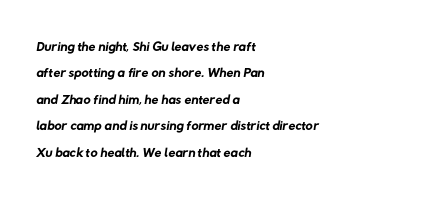
The image shows 20 px text type; set left-aligned, normal line spacing (1.32x), normal letter spacing, not underlined.
